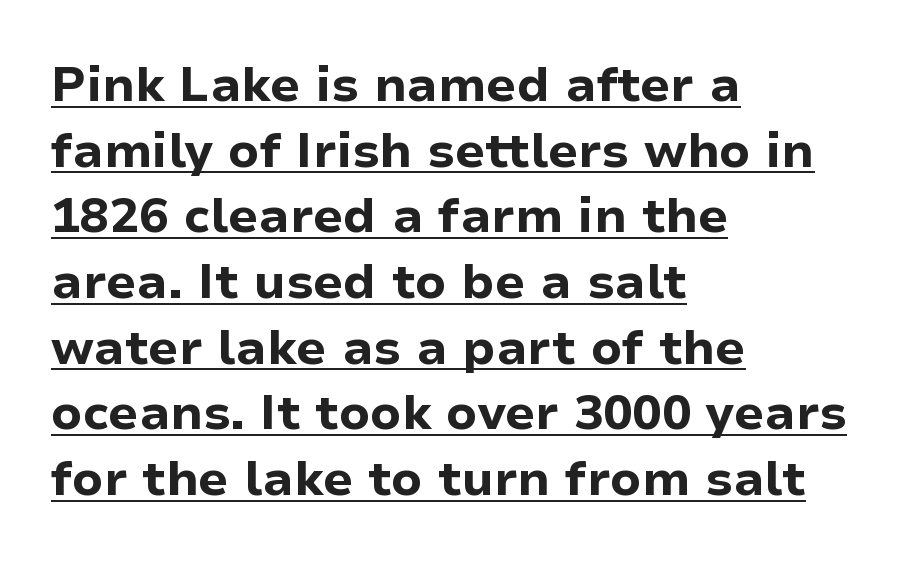
The image shows 49 px bold sans-serif type, upright; set left-aligned, normal line spacing (1.34x), normal letter spacing, underlined; low stroke contrast and a medium x-height.
